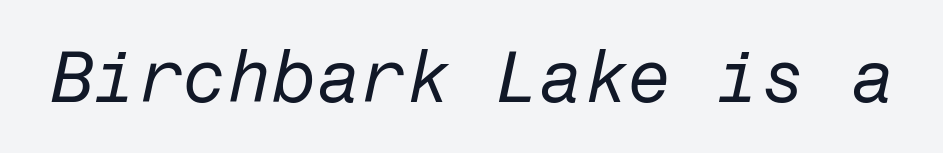
Q: Is the text bold? A: No.
Q: Is the text italic (slanted)? A: Yes, it leans right by about 12 degrees.
Q: Is the text underlined? A: No.
Q: Is the spacing between letters normal or unusually wide? A: Normal.
Q: Width (condensed, normal, or wide)? A: Normal.
Q: Stroke contrast? A: Low.
Q: x-height? A: Medium.
